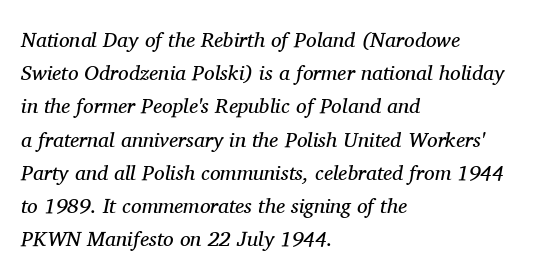
{"italic": "yes", "lean": "right", "slant_degrees": 11, "bold": "no", "underline": "no", "align": "left", "line_spacing": "normal", "line_spacing_ratio": 1.58, "letter_spacing": "normal", "letter_spacing_em": 0.0, "glyph_px": 21}
